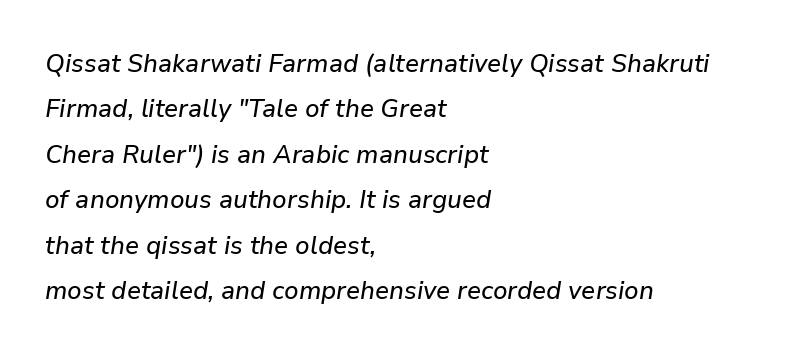
The image shows 26 px text type, italic (leaning right); set left-aligned, line spacing 1.75x, normal letter spacing, not underlined.
